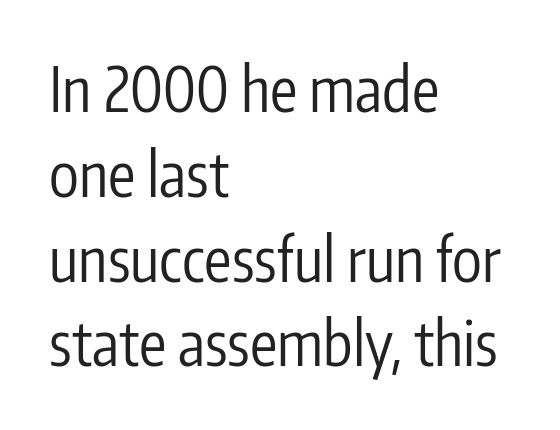
{"serif": "no", "italic": "no", "bold": "no", "weight": "regular", "width": "condensed", "stroke_contrast": "low", "x_height": "medium", "monospaced": "no", "underline": "no", "align": "left", "line_spacing": "normal", "line_spacing_ratio": 1.39, "letter_spacing": "normal", "letter_spacing_em": 0.0, "glyph_px": 61}
